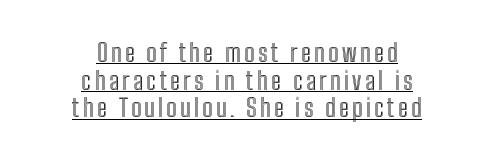
The image shows 25 px text type, upright; set centered, tight line spacing (1.11x), underlined.
